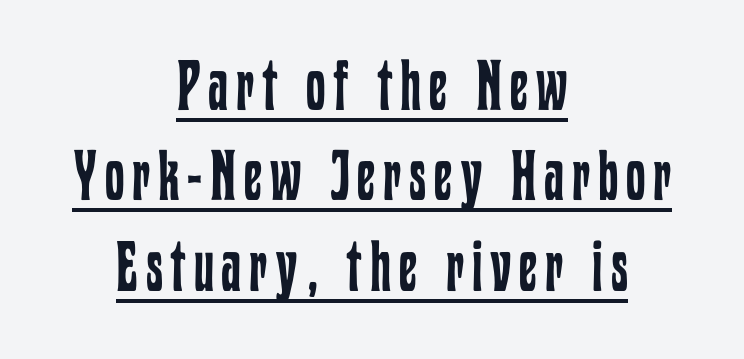
Upright lettering throughout. Character widths vary here, with narrow letters taking less room than wide ones. Line spacing here is normal. No letter is thick-stroked: the sample isn't bold. Where is the straight margin? There isn't one; the lines are centered. The sample's only ornament is a line tracing under the words.
